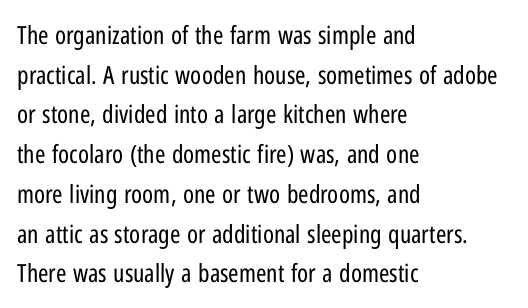
The image shows 25 px text type, upright; set left-aligned, normal line spacing (1.59x), normal letter spacing, not underlined.
